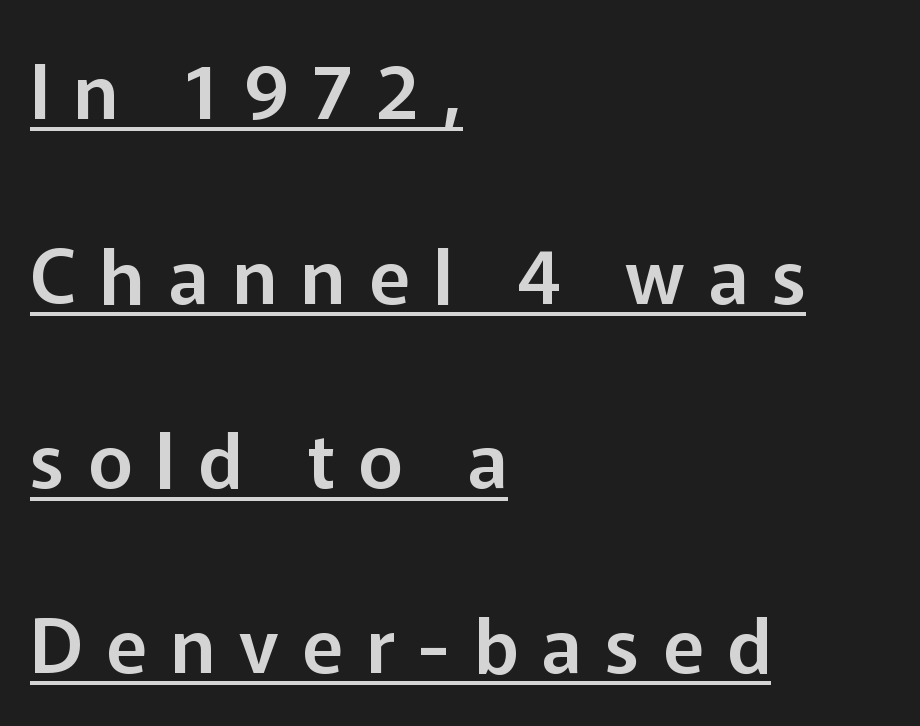
Compared with undecorated copy, this sample adds a rule below the words. In terms of leading, this rendering errs on the spacious side. Does the type have serifs? No, each stem ends abruptly. The tracking reads as deliberately expanded to a designer's eye. Layout note: lines flush left. The specimen reads as upright at a glance.
